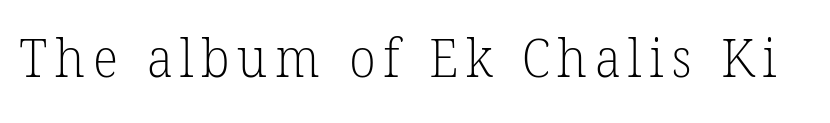
The strokes carry an ordinary text weight at most. This sample has the flowing, uneven cadence of proportional lettering. Quick note: underline off. These lines are composed in type with serifs.
